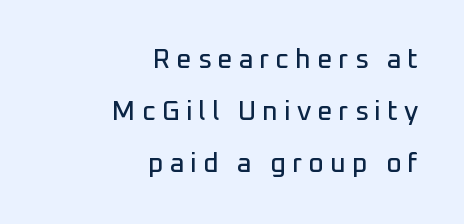
Q: Is the text italic (slanted)? A: No, it is upright.
Q: Is the text underlined? A: No.
Q: How is the paragraph aligned? A: Right-aligned.
Q: Is the spacing between letters normal or unusually wide? A: Unusually wide.
Q: Is the spacing between lines tight, normal or loose? A: Loose.
